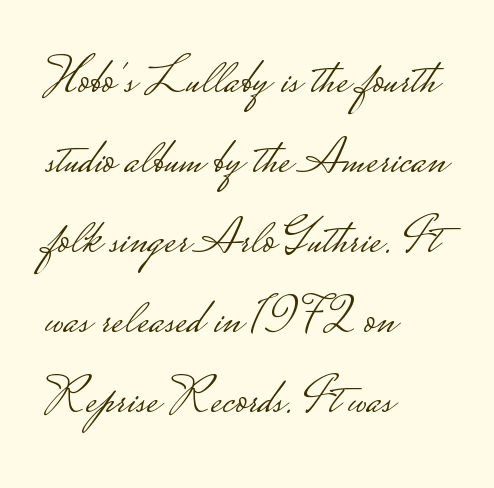
Font category for this specimen: sans-serif. A classic flush-left, rag-right setting is used for this passage. You could not count columns in this text — the font is proportionally spaced. Glyph-to-glyph distance matches everyday printed text.
